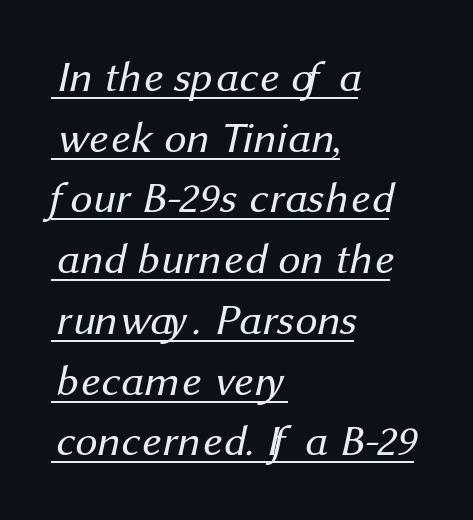
Q: Is the text bold? A: No.
Q: Is the typeface a serif or a sans-serif typeface? A: Sans-serif.
Q: Is the text underlined? A: Yes.
Q: How is the paragraph aligned? A: Left-aligned.
Q: Is the spacing between letters normal or unusually wide? A: Normal.
Q: Is the spacing between lines tight, normal or loose? A: Normal.
Q: Width (condensed, normal, or wide)? A: Normal.
Q: Stroke contrast? A: Medium.
Q: x-height? A: Medium.
Q: Monospaced? A: No.
